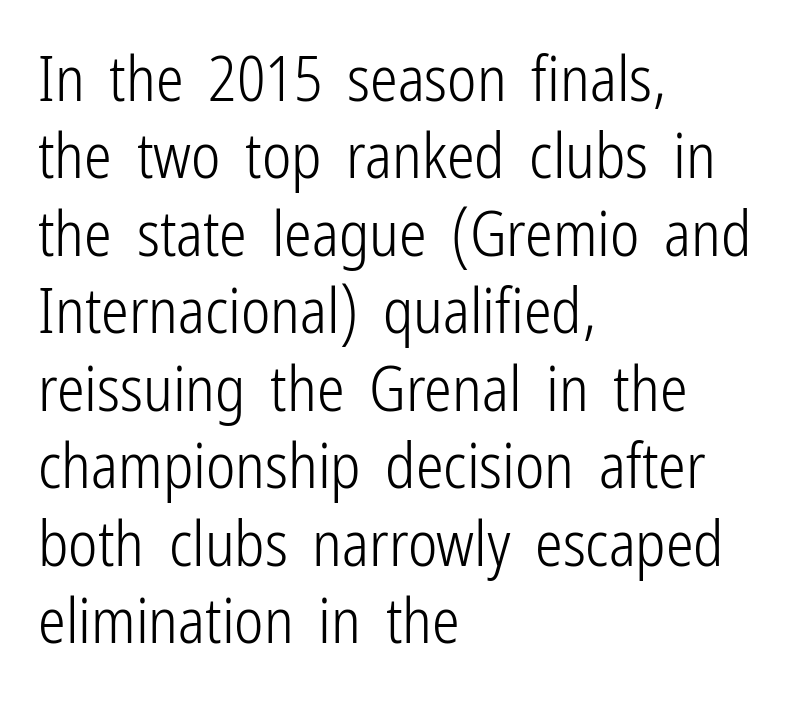
The line-height multiplier appears to be the usual default. Proportional: the letters do not fall into vertical columns. Type without underlining. Italic: no, the glyphs are upright roman. Serif or sans? Sans — the stroke terminals are bare. Left-aligned paragraph, ragged on the right.
